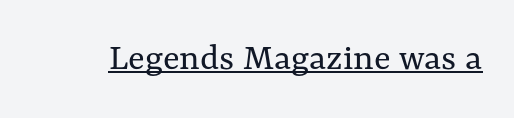
Varying glyph widths throughout — classic text-font behaviour. Does a line run under the words? Yes, clearly. On a weight scale, this lands at 450 or below. Tracking value appears to be zero — textbook default spacing. Do the letters lean? They stand straight.
